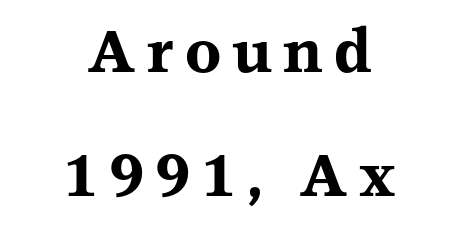
{"serif": "yes", "italic": "no", "bold": "yes", "weight": "bold", "width": "wide", "stroke_contrast": "medium", "x_height": "medium", "monospaced": "no", "underline": "no", "align": "center", "line_spacing": "loose", "line_spacing_ratio": 2.11, "glyph_px": 59}
